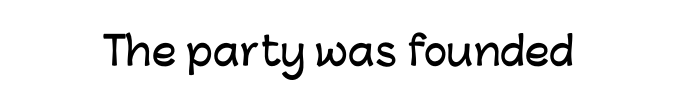
{"serif": "no", "italic": "no", "width": "normal", "stroke_contrast": "low", "x_height": "medium", "monospaced": "no", "underline": "no", "letter_spacing": "normal", "letter_spacing_em": 0.0, "glyph_px": 39}
